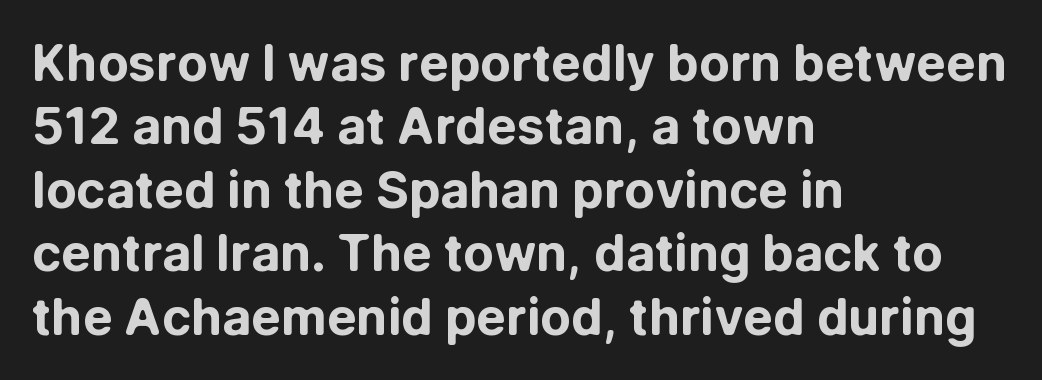
The image shows 50 px bold sans-serif type, upright; set left-aligned, normal line spacing (1.27x), normal letter spacing, not underlined; low stroke contrast and a medium x-height.
